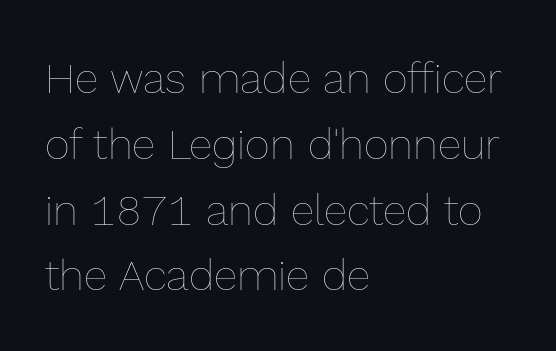
{"italic": "no", "bold": "no", "weight": "thin", "width": "normal", "x_height": "medium", "monospaced": "no", "underline": "no", "align": "left", "line_spacing": "normal", "line_spacing_ratio": 1.53, "letter_spacing": "normal", "letter_spacing_em": 0.0, "glyph_px": 43}
